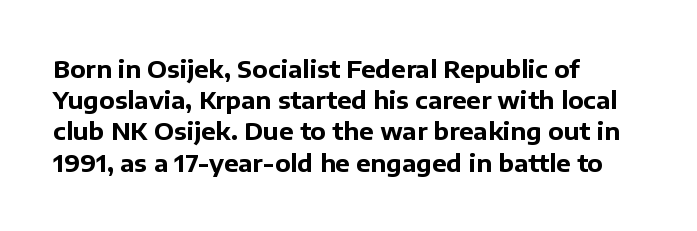
The image shows 24 px bold type, upright; set left-aligned, normal line spacing (1.3x), normal letter spacing, not underlined.
